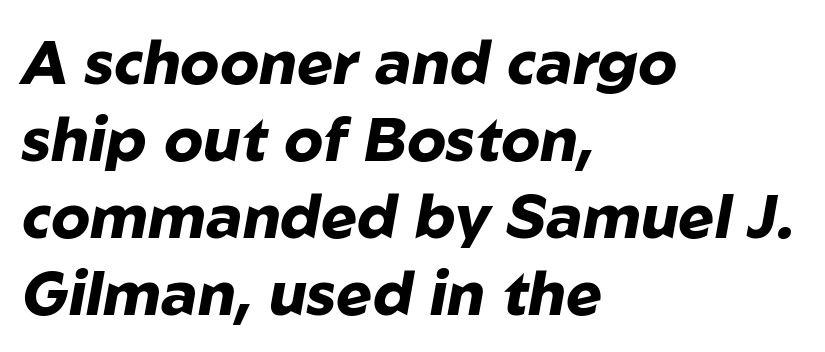
Q: Is the text bold? A: Yes.
Q: Is the text italic (slanted)? A: Yes, it leans right by about 10 degrees.
Q: Is the text underlined? A: No.
Q: How is the paragraph aligned? A: Left-aligned.
Q: Is the spacing between letters normal or unusually wide? A: Normal.
Q: Is the spacing between lines tight, normal or loose? A: Normal.
Q: Width (condensed, normal, or wide)? A: Normal.
Q: Stroke contrast? A: Low.
Q: x-height? A: Medium.
Q: Monospaced? A: No.
